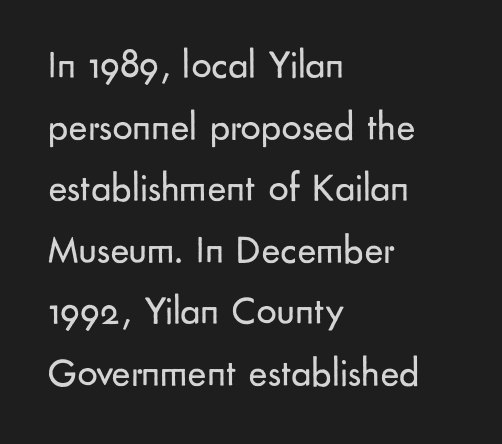
{"serif": "no", "italic": "no", "bold": "no", "weight": "regular", "width": "normal", "stroke_contrast": "low", "x_height": "small", "monospaced": "no", "underline": "no", "align": "left", "line_spacing": "normal", "line_spacing_ratio": 1.54, "letter_spacing": "normal", "letter_spacing_em": 0.0, "glyph_px": 40}
